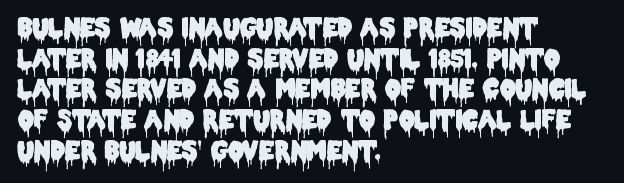
Q: Is the text italic (slanted)? A: No, it is upright.
Q: Is the text underlined? A: No.
Q: How is the paragraph aligned? A: Left-aligned.
Q: Is the spacing between letters normal or unusually wide? A: Normal.
